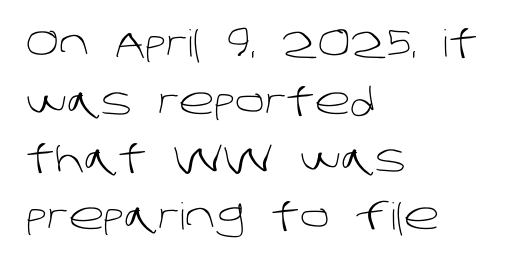
The image shows 37 px light sans-serif type; set left-aligned, normal line spacing (1.56x), normal letter spacing, not underlined; low stroke contrast and a large x-height.
